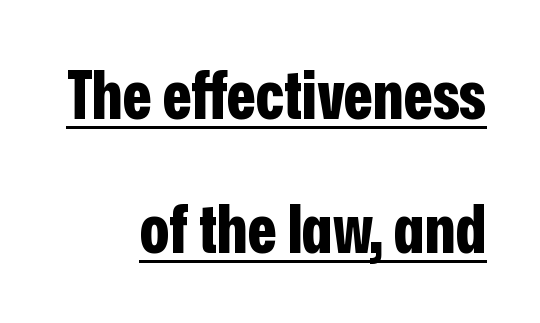
The image shows 67 px bold, condensed sans-serif type, upright; set right-aligned, loose line spacing (2.0x), normal letter spacing, underlined; low stroke contrast and a medium x-height.
